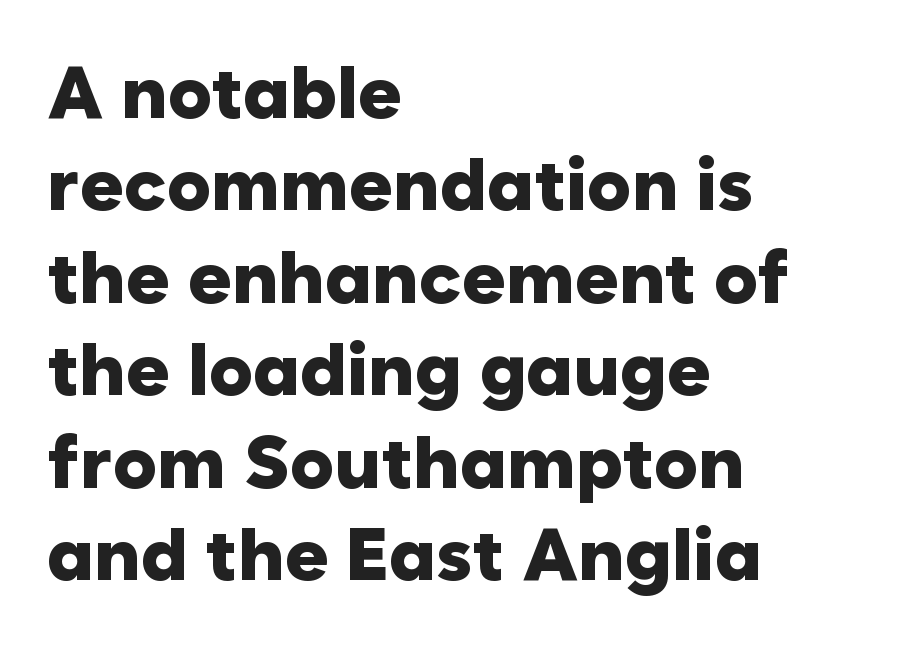
{"serif": "no", "italic": "no", "bold": "yes", "weight": "heavy", "width": "normal", "stroke_contrast": "low", "x_height": "medium", "monospaced": "no", "underline": "no", "align": "left", "line_spacing": "normal", "line_spacing_ratio": 1.25, "letter_spacing": "normal", "letter_spacing_em": 0.0, "glyph_px": 74}
